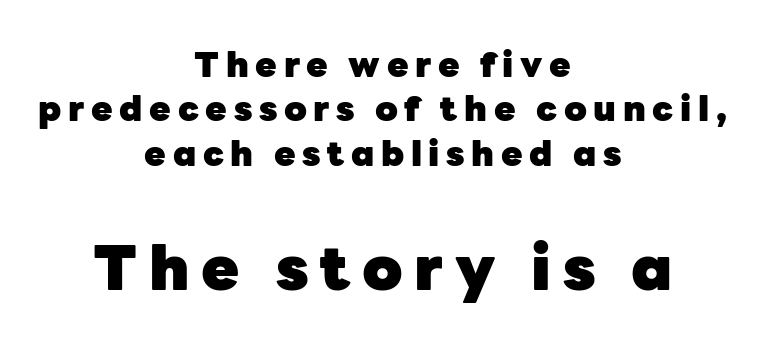
Q: Is the text bold? A: Yes.
Q: Is the text italic (slanted)? A: No, it is upright.
Q: Is the typeface a serif or a sans-serif typeface? A: Sans-serif.
Q: Is the text underlined? A: No.
Q: How is the paragraph aligned? A: Centered.
Q: Is the spacing between lines tight, normal or loose? A: Normal.
Q: Which block of text is set in a larger size, the first (top) or the second (bottom)? A: The second (bottom) one.
Q: Width (condensed, normal, or wide)? A: Normal.
Q: Stroke contrast? A: Low.
Q: x-height? A: Medium.
Q: Monospaced? A: No.
